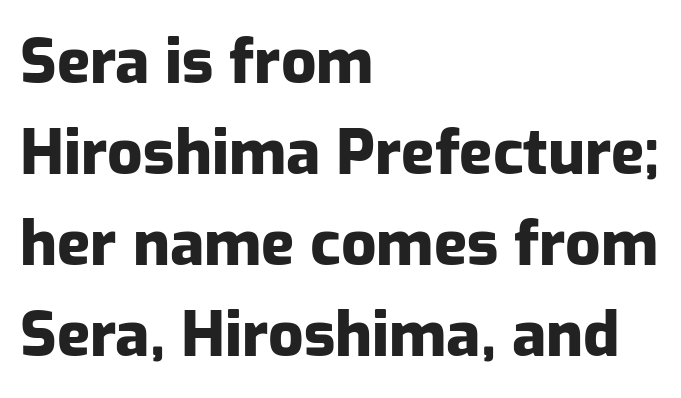
The image shows 62 px heavy sans-serif type, upright; set left-aligned, normal line spacing (1.47x), normal letter spacing, not underlined; low stroke contrast and a medium x-height.
